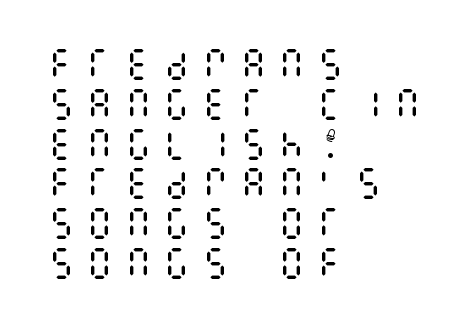
The image shows 34 px regular-weight, condensed type, upright; set left-aligned, line spacing 1.17x, unusually wide letter spacing (+0.33 em), not underlined; medium stroke contrast and a large x-height.
